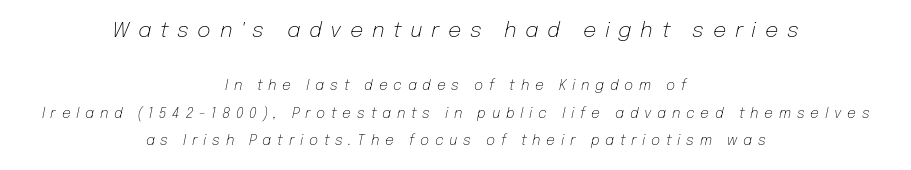
Italic? Definitely — the glyphs are oblique. The gaps between neighbouring characters are conspicuously large. The rendering shrinks the type as you move from the upper chunk to the lower. Compared with a flush-left layout, this one balances lines on the center instead. Horizontal bands of white between lines are thick stripes. Each row of text sits above clean, open space.
